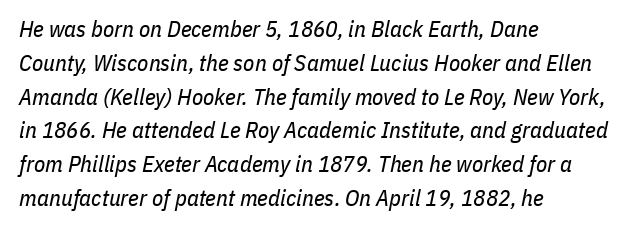
{"italic": "yes", "lean": "right", "slant_degrees": 11, "bold": "no", "underline": "no", "align": "left", "line_spacing": "normal", "line_spacing_ratio": 1.47, "letter_spacing": "normal", "letter_spacing_em": 0.0, "glyph_px": 23}
